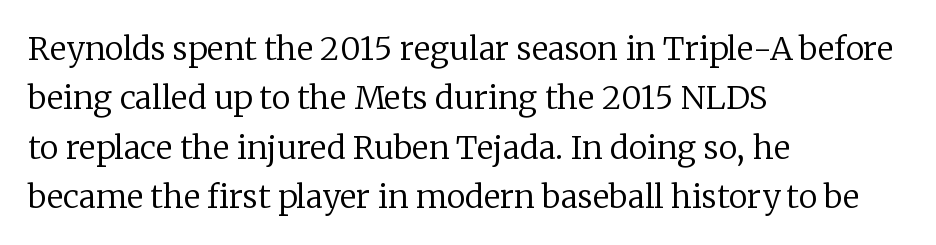
The rendering anchors every line to the left-hand side. The words here are not underlined. The face used here is seriffed, in the tradition of book romans. The cut favours lightness, reaching ordinary text weight at its darkest. The line texture is even and compact thanks to regular tracking. Ascenders rise straight up at ninety degrees.
